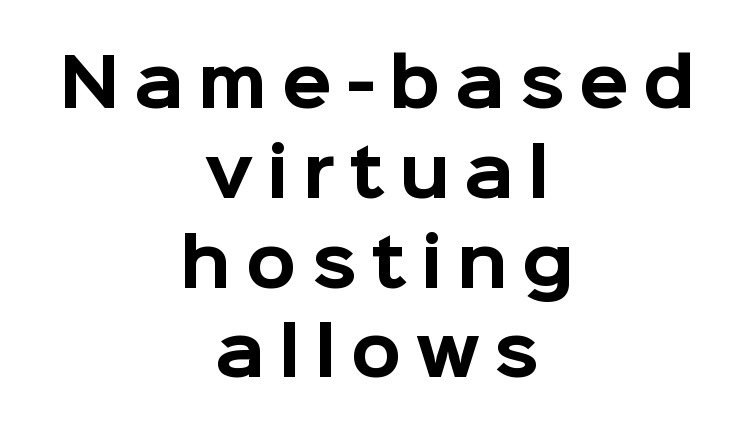
The typography opts for an upright posture over an oblique one. The type family on display is of the sans-serif kind. A centered setting, common on invitations and titles, is used for this passage. Glance below the letters and you will spot only blank space. Each word looks stretched out because of the extra space between its letters. This is heavy type, rendered in bold.
